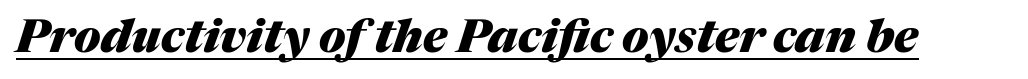
The image shows 46 px heavy type, italic (leaning right); set normal letter spacing, underlined; medium stroke contrast and a medium x-height.
